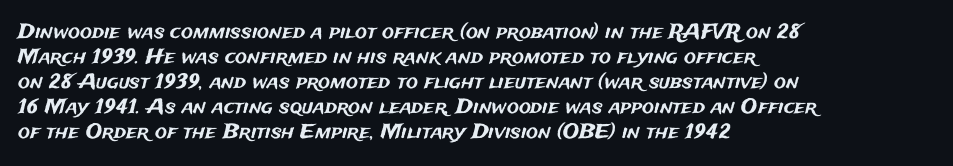
Q: Is the text italic (slanted)? A: Yes.
Q: Is the text underlined? A: No.
Q: How is the paragraph aligned? A: Left-aligned.
Q: Is the spacing between letters normal or unusually wide? A: Normal.
Q: Is the spacing between lines tight, normal or loose? A: Normal.
